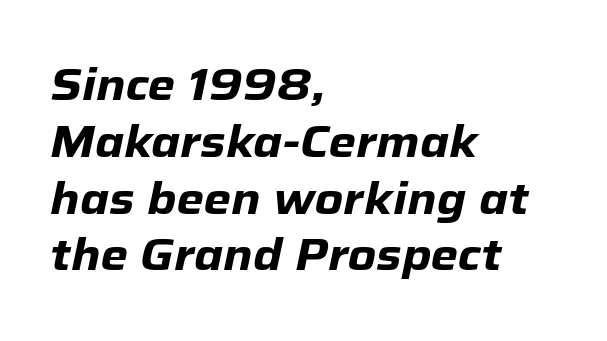
The image shows 44 px heavy type, italic (leaning right); set left-aligned, normal line spacing (1.29x), normal letter spacing, not underlined; low stroke contrast and a medium x-height.
